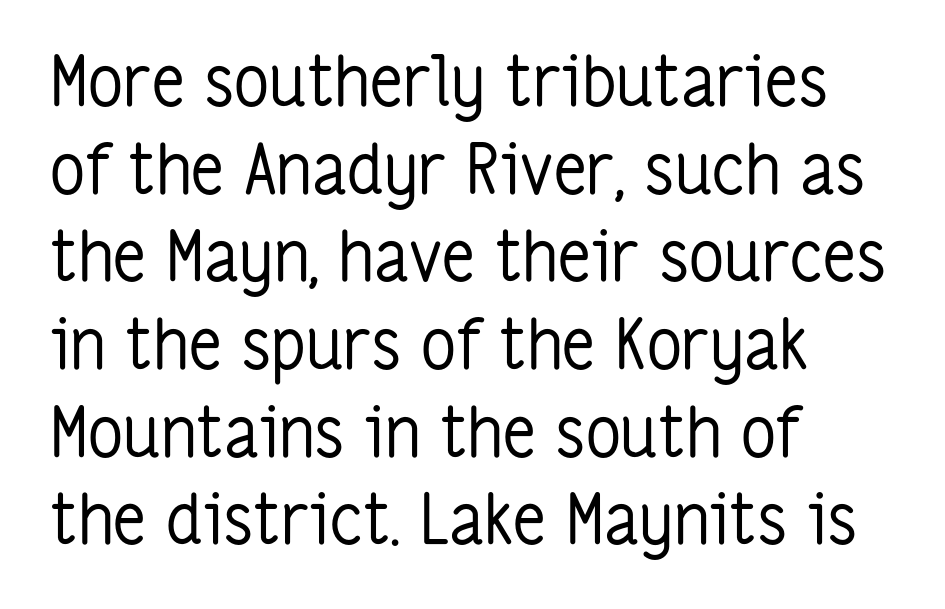
{"serif": "no", "italic": "no", "bold": "no", "weight": "regular", "width": "condensed", "stroke_contrast": "low", "x_height": "medium", "monospaced": "no", "underline": "no", "align": "left", "line_spacing": "normal", "line_spacing_ratio": 1.27, "letter_spacing": "normal", "letter_spacing_em": 0.0, "glyph_px": 69}
